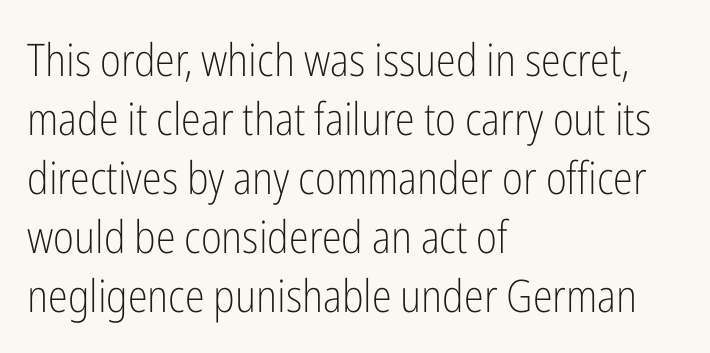
The image shows 45 px light, condensed sans-serif type, upright; set left-aligned, normal line spacing (1.31x), normal letter spacing, not underlined; low stroke contrast and a medium x-height.
